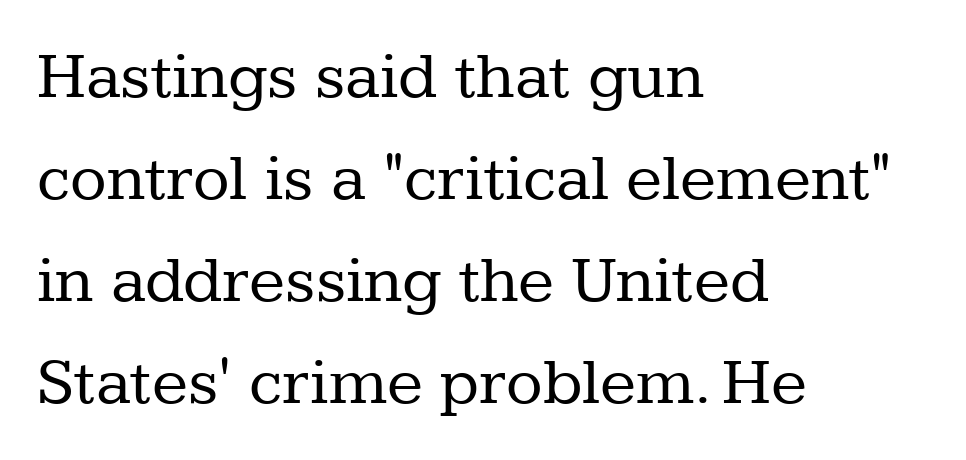
Evenly set lines give the paragraph a standard silhouette. The paragraph shown leans on its left margin. Letters rest on an invisible, unmarked baseline. Check where the strokes stop: tiny serifs finish them off. The type is set solid horizontally, with unmodified tracking.
